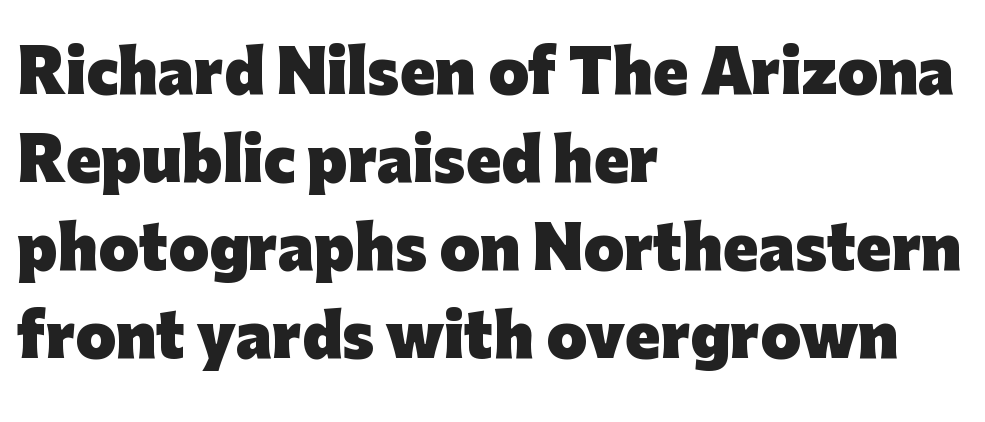
Each letter keeps its own natural width here, so spacing adapts to shape. The gaps between neighbouring characters are ordinary and unremarkable. The space beneath each line is pristine and unruled. A typesetter would label this face a sans. As a designer I'd log this as weight 700, bold. Every row of glyphs begins at an identical x-position on the left.
